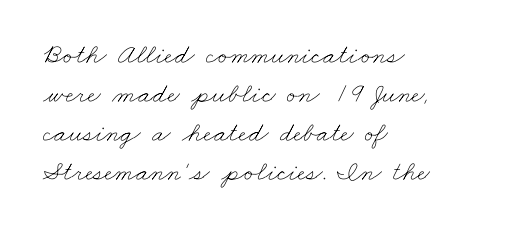
The image shows 28 px thin, wide type; set left-aligned, normal line spacing (1.39x), normal letter spacing, not underlined; low stroke contrast and a small x-height.
